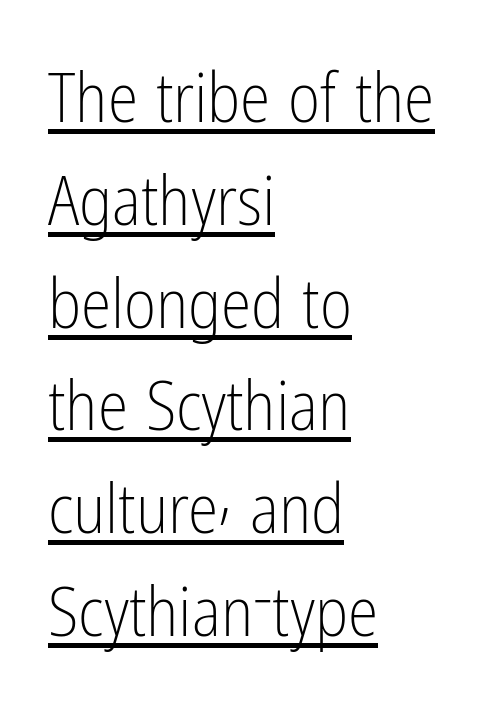
{"serif": "no", "italic": "no", "bold": "no", "weight": "light", "width": "condensed", "stroke_contrast": "low", "x_height": "medium", "monospaced": "no", "underline": "yes", "align": "left", "line_spacing": "normal", "line_spacing_ratio": 1.49, "letter_spacing": "normal", "letter_spacing_em": 0.0, "glyph_px": 69}
